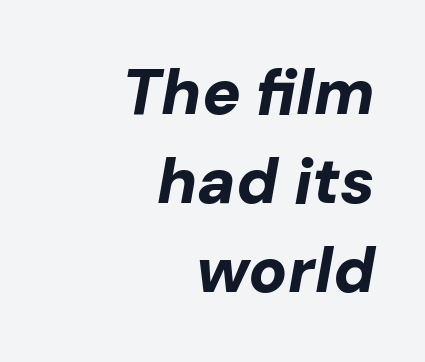
Which margin do the lines hug? The right one — the left edge is uneven. This block has exactly the height ordinary leading produces. The area under the type is left untouched. The glyphs have the mass of a bold cut.
